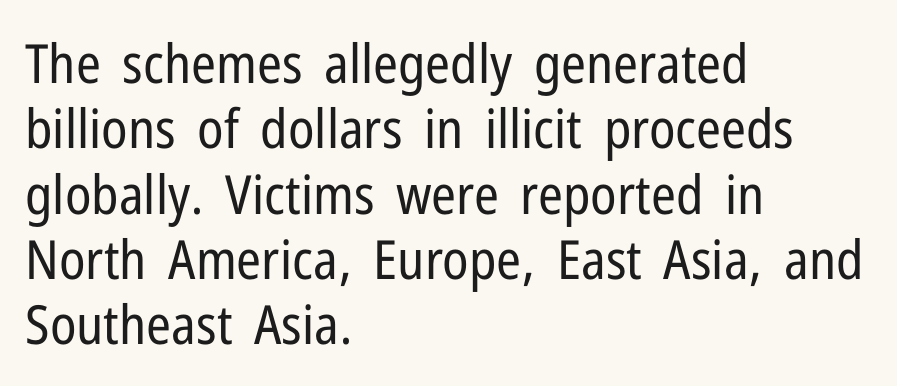
{"serif": "no", "italic": "no", "bold": "no", "weight": "regular", "width": "condensed", "stroke_contrast": "low", "x_height": "medium", "monospaced": "no", "underline": "no", "align": "left", "line_spacing_ratio": 1.21, "letter_spacing": "normal", "letter_spacing_em": 0.0, "glyph_px": 54}
